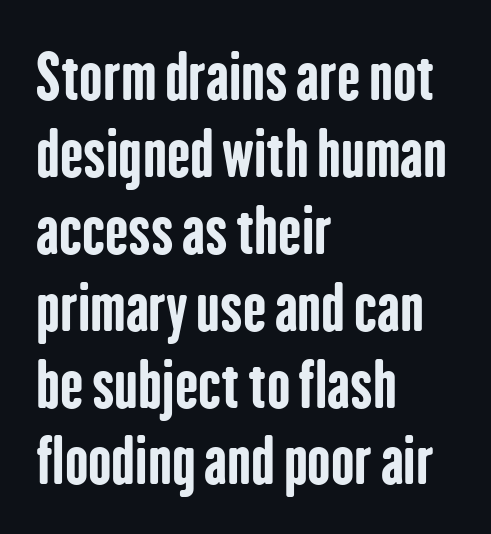
Q: Is the text bold? A: Yes.
Q: Is the text italic (slanted)? A: No, it is upright.
Q: Is the typeface a serif or a sans-serif typeface? A: Sans-serif.
Q: Is the text underlined? A: No.
Q: How is the paragraph aligned? A: Left-aligned.
Q: Is the spacing between letters normal or unusually wide? A: Normal.
Q: Width (condensed, normal, or wide)? A: Condensed.
Q: Stroke contrast? A: Low.
Q: x-height? A: Medium.
Q: Monospaced? A: No.
